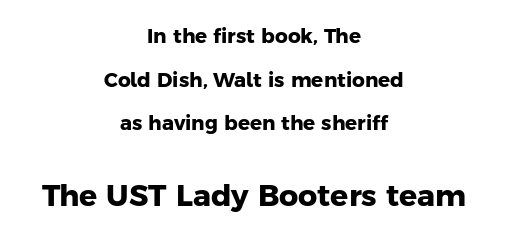
Q: Is the text bold? A: Yes.
Q: Is the typeface a serif or a sans-serif typeface? A: Sans-serif.
Q: Is the text underlined? A: No.
Q: How is the paragraph aligned? A: Centered.
Q: Is the spacing between letters normal or unusually wide? A: Normal.
Q: Is the spacing between lines tight, normal or loose? A: Loose.
Q: Which block of text is set in a larger size, the first (top) or the second (bottom)? A: The second (bottom) one.
Q: Width (condensed, normal, or wide)? A: Normal.
Q: Stroke contrast? A: Low.
Q: x-height? A: Medium.
Q: Monospaced? A: No.
